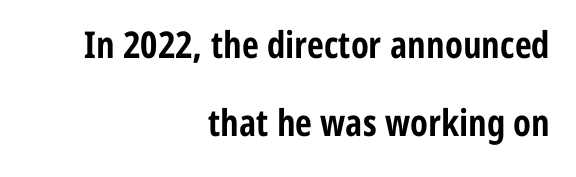
Summary of vertical rhythm: relaxed, with wide interline spacing. The specimen omits any rule beneath the text block's lines. Bold? Absolutely — the strokes are thick and heavy. Quick note: not italic, upright. The paragraph shown leans on its right margin. The horizontal fit of the characters is conventional and even.
